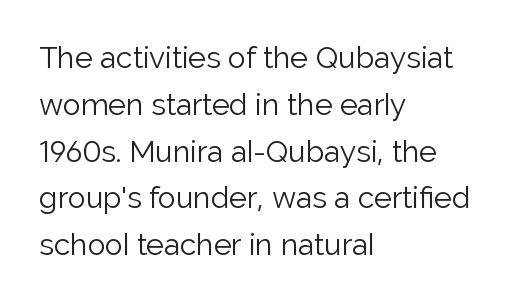
Q: Is the text bold? A: No.
Q: Is the text italic (slanted)? A: No, it is upright.
Q: Is the typeface a serif or a sans-serif typeface? A: Sans-serif.
Q: Is the text underlined? A: No.
Q: How is the paragraph aligned? A: Left-aligned.
Q: Is the spacing between letters normal or unusually wide? A: Normal.
Q: Is the spacing between lines tight, normal or loose? A: Normal.
Q: Width (condensed, normal, or wide)? A: Normal.
Q: Stroke contrast? A: Low.
Q: x-height? A: Medium.
Q: Monospaced? A: No.
